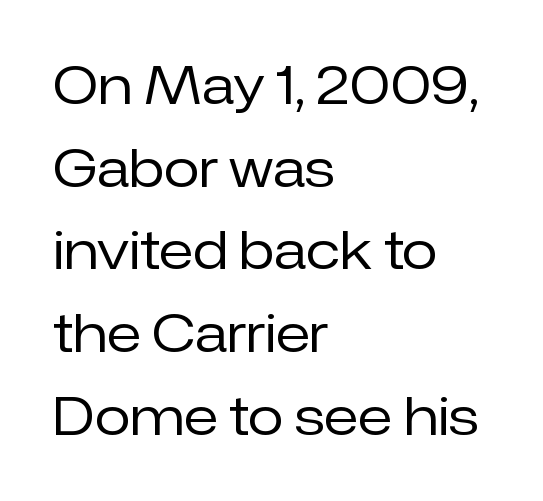
{"serif": "no", "italic": "no", "bold": "no", "weight": "regular", "width": "normal", "stroke_contrast": "low", "x_height": "medium", "monospaced": "no", "underline": "no", "align": "left", "line_spacing": "normal", "line_spacing_ratio": 1.59, "letter_spacing": "normal", "letter_spacing_em": 0.0, "glyph_px": 52}
